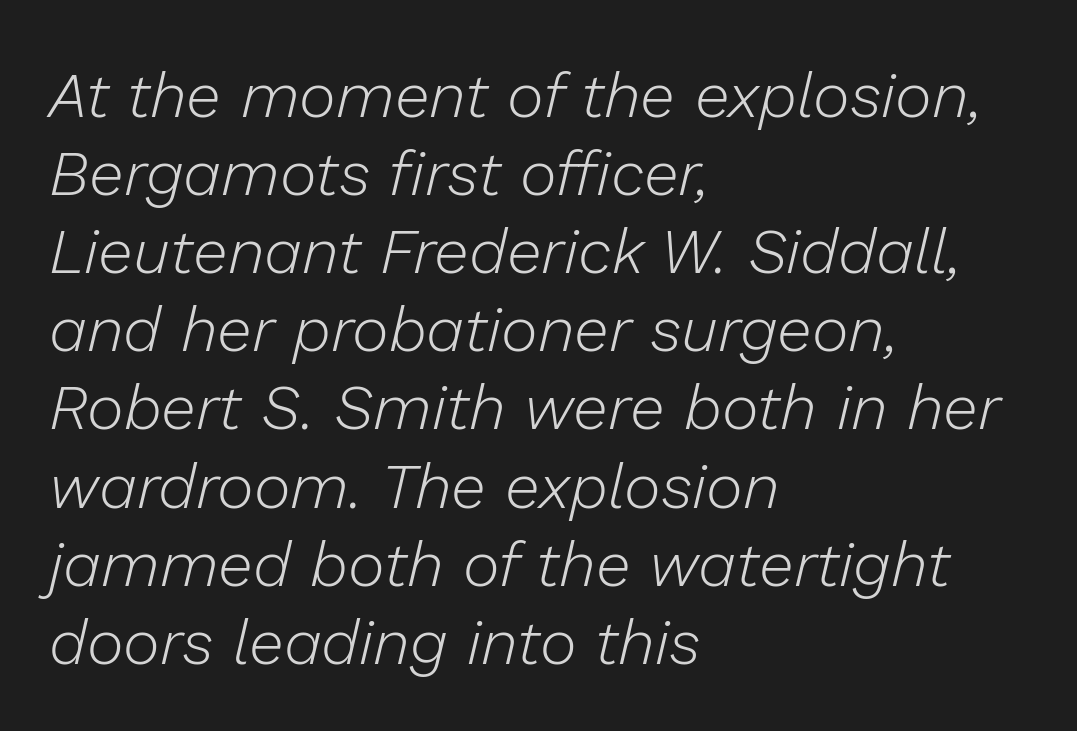
Q: Is the text bold? A: No.
Q: Is the text italic (slanted)? A: Yes, it leans right by about 13 degrees.
Q: Is the text underlined? A: No.
Q: How is the paragraph aligned? A: Left-aligned.
Q: Is the spacing between letters normal or unusually wide? A: Normal.
Q: Width (condensed, normal, or wide)? A: Normal.
Q: Stroke contrast? A: Low.
Q: x-height? A: Medium.
Q: Monospaced? A: No.
